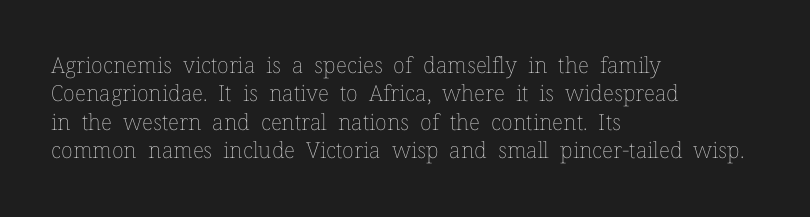
Rule under the text: the space is simply empty. Honestly, the letter spacing is just normal — you wouldn't notice it. The font's upright variant was chosen for this text. The strokes are not fattened; the text isn't bold. Layout note: lines flush left. The designer left line spacing at the default.
